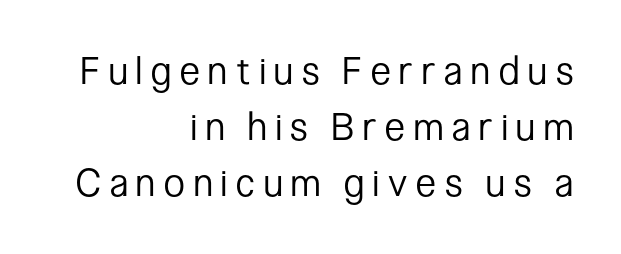
To sum up the face: it is a sans, with no serifs. Stem width sits at or under what a default text font uses. One-word summary of the alignment: right. The space between consecutive lines is moderate. Italic? Not at all — the glyphs are vertical. Bare-footed words on every line.
